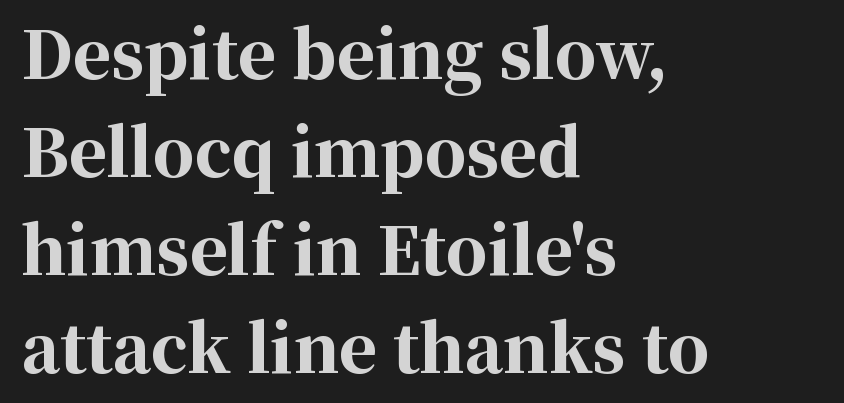
{"serif": "yes", "italic": "no", "bold": "yes", "weight": "bold", "width": "normal", "stroke_contrast": "high", "x_height": "medium", "monospaced": "no", "underline": "no", "align": "left", "line_spacing": "normal", "line_spacing_ratio": 1.51, "letter_spacing": "normal", "letter_spacing_em": 0.0, "glyph_px": 65}
